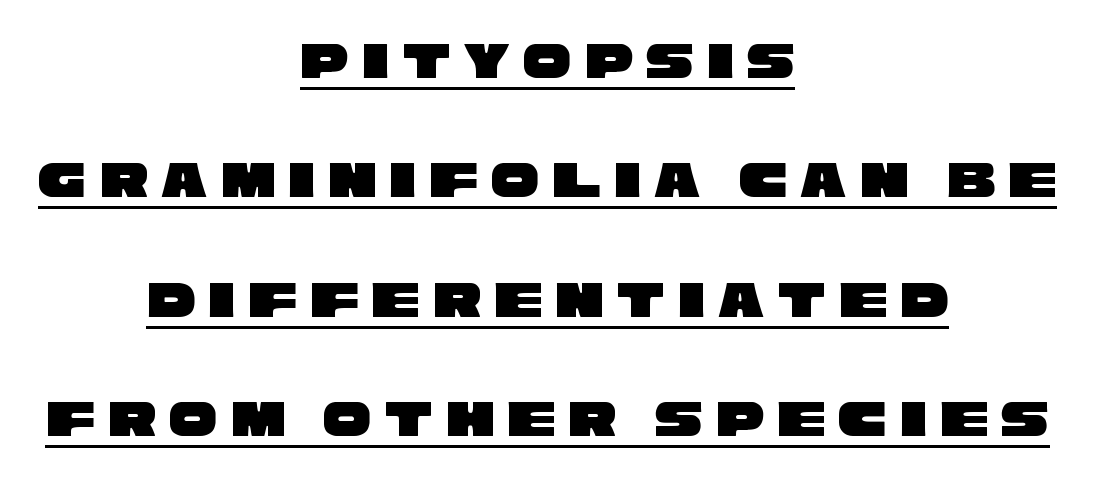
Q: Is the typeface a serif or a sans-serif typeface? A: Sans-serif.
Q: Is the text underlined? A: Yes.
Q: How is the paragraph aligned? A: Centered.
Q: Is the spacing between letters normal or unusually wide? A: Unusually wide.
Q: Is the spacing between lines tight, normal or loose? A: Loose.
Q: Width (condensed, normal, or wide)? A: Wide.
Q: Stroke contrast? A: Low.
Q: x-height? A: Large.
Q: Monospaced? A: No.
